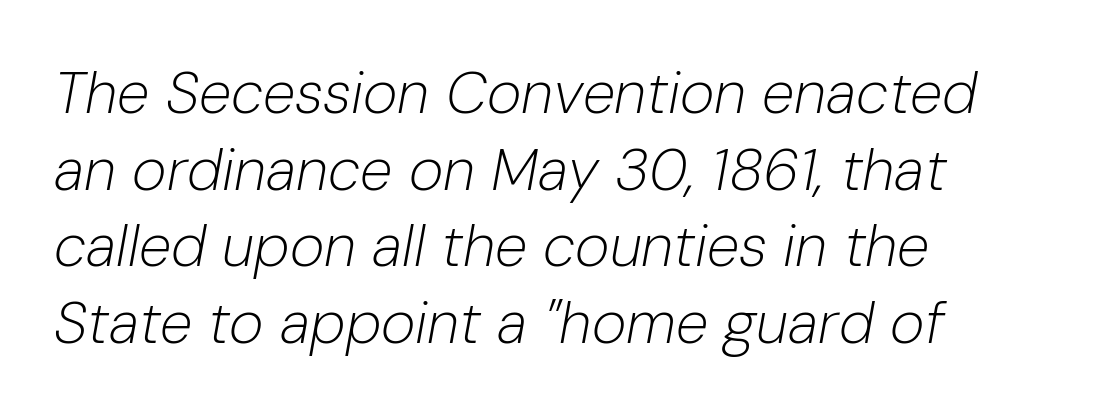
{"italic": "yes", "lean": "right", "slant_degrees": 10, "bold": "no", "weight": "light", "width": "normal", "stroke_contrast": "low", "x_height": "medium", "monospaced": "no", "underline": "no", "align": "left", "line_spacing": "normal", "line_spacing_ratio": 1.3, "letter_spacing": "normal", "letter_spacing_em": 0.0, "glyph_px": 59}
